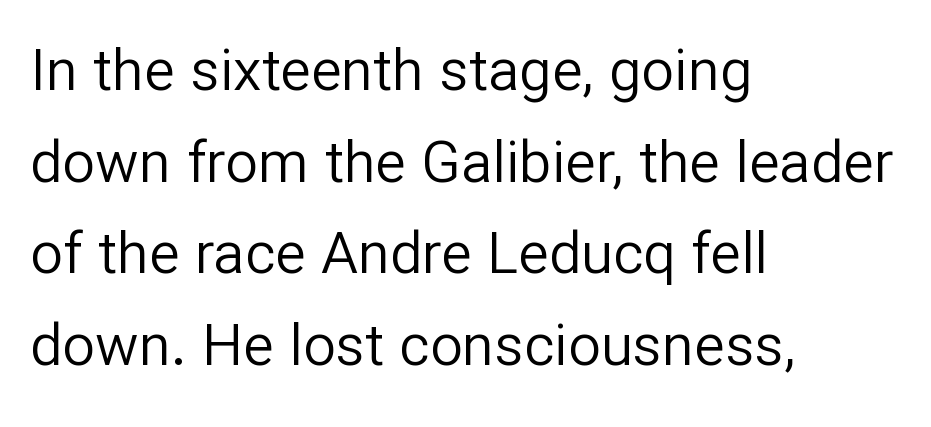
The image shows 58 px regular-weight sans-serif type, upright; set left-aligned, normal line spacing (1.58x), normal letter spacing, not underlined; low stroke contrast and a medium x-height.
